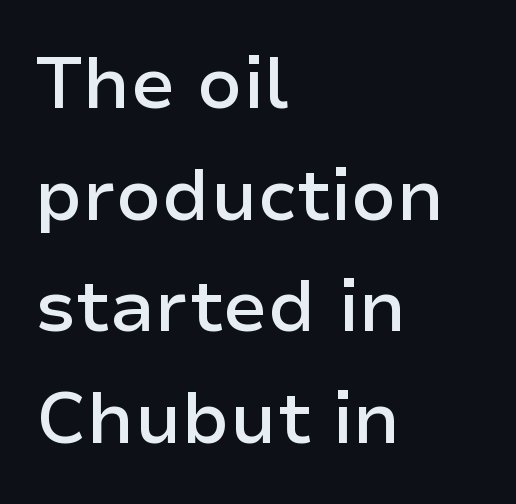
Ascenders rise straight up at ninety degrees. Bare-footed words on every line. Short and long lines alike share a common starting point at left. Do the characters align in a grid? No, the font is proportional.
